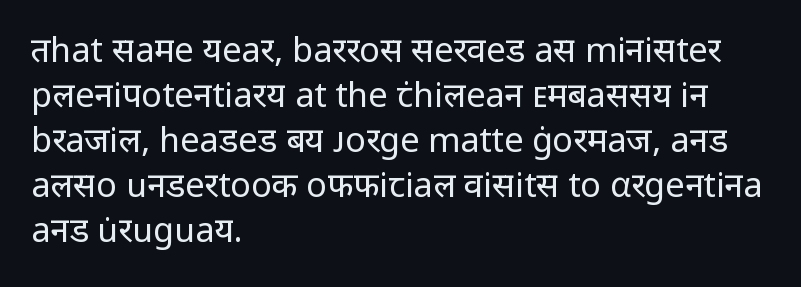
{"serif": "no", "italic": "no", "bold": "no", "weight": "regular", "width": "normal", "stroke_contrast": "low", "x_height": "medium", "monospaced": "no", "underline": "no", "align": "left", "line_spacing": "normal", "line_spacing_ratio": 1.32, "letter_spacing": "normal", "letter_spacing_em": 0.0, "glyph_px": 34}
